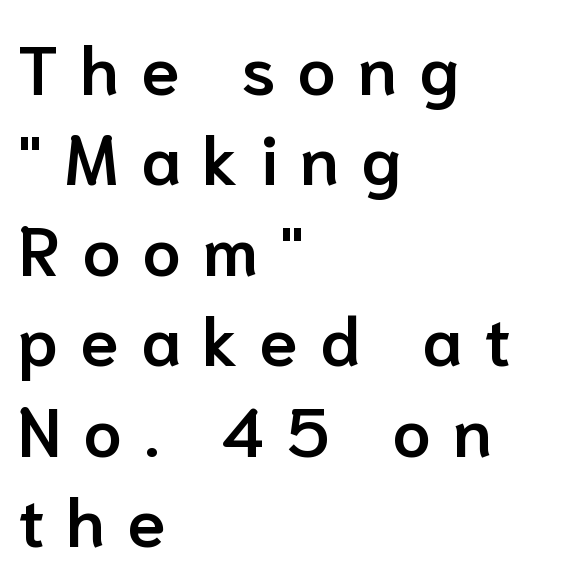
Q: Is the text bold? A: Semi-bold.
Q: Is the text italic (slanted)? A: No, it is upright.
Q: Is the typeface a serif or a sans-serif typeface? A: Sans-serif.
Q: Is the text underlined? A: No.
Q: How is the paragraph aligned? A: Left-aligned.
Q: Is the spacing between letters normal or unusually wide? A: Unusually wide.
Q: Is the spacing between lines tight, normal or loose? A: Normal.
Q: Width (condensed, normal, or wide)? A: Normal.
Q: Stroke contrast? A: Low.
Q: x-height? A: Medium.
Q: Monospaced? A: No.
